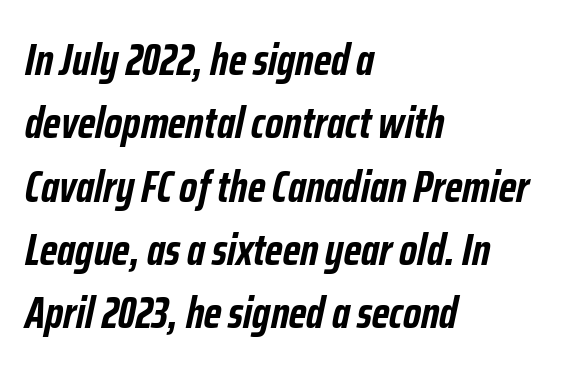
{"italic": "yes", "lean": "right", "slant_degrees": 12, "bold": "yes", "weight": "semibold", "width": "condensed", "stroke_contrast": "low", "x_height": "medium", "monospaced": "no", "underline": "no", "align": "left", "line_spacing": "normal", "line_spacing_ratio": 1.44, "letter_spacing": "normal", "letter_spacing_em": 0.0, "glyph_px": 44}
